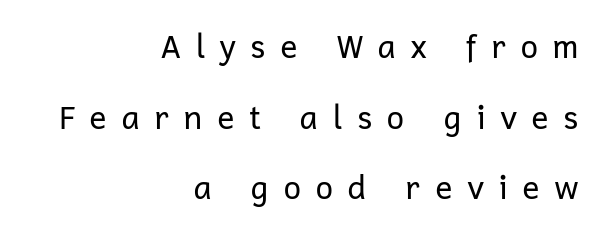
Q: Is the text bold? A: No.
Q: Is the text italic (slanted)? A: No, it is upright.
Q: Is the typeface a serif or a sans-serif typeface? A: Sans-serif.
Q: Is the text underlined? A: No.
Q: How is the paragraph aligned? A: Right-aligned.
Q: Is the spacing between letters normal or unusually wide? A: Unusually wide.
Q: Is the spacing between lines tight, normal or loose? A: Loose.
Q: Width (condensed, normal, or wide)? A: Normal.
Q: Stroke contrast? A: Low.
Q: x-height? A: Medium.
Q: Monospaced? A: No.
